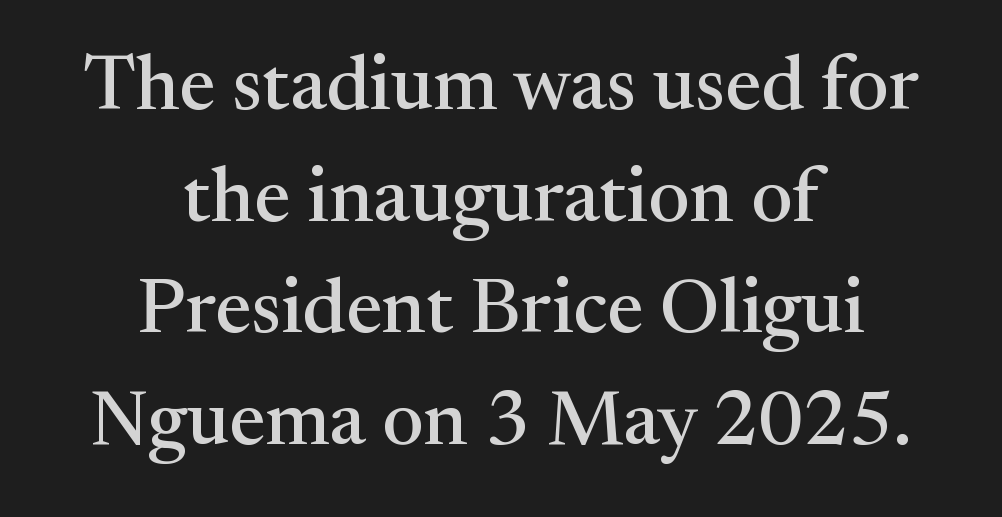
Only glyphs here, with clear space below each row. Honestly, the row spacing looks completely unremarkable. Tracking here is standard; glyphs follow each other at the usual distance. Varying glyph widths throughout — classic text-font behaviour. If you drew a line through each stem, it would be perfectly vertical. The passage is arranged like a title page — every line centered.
